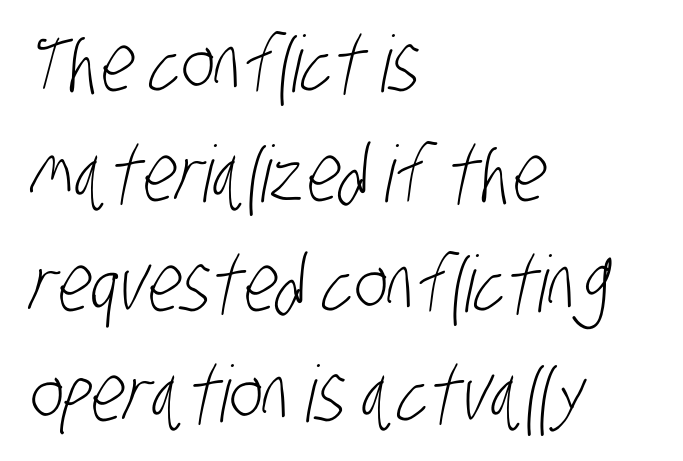
The foot of each line stays bare and open. A sans-serif font was chosen for this passage. Spacing verdict: proportional, widths tailored to each character. In CSS terms this would be text-align: left.
